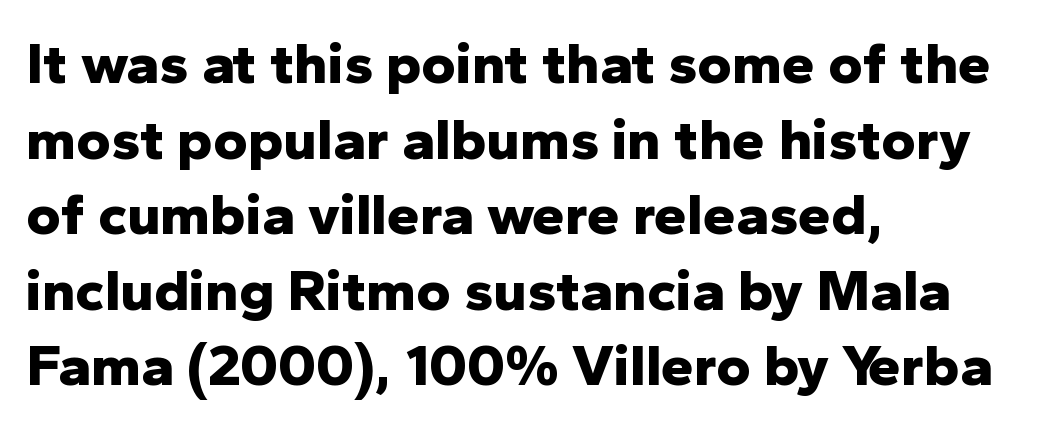
In terms of posture, this sample is upright. These lines are rendered in a variable-pitch font. Glance below the letters and you will spot only blank space. Compared with typical paragraphs, the rows here are spaced about the same.
